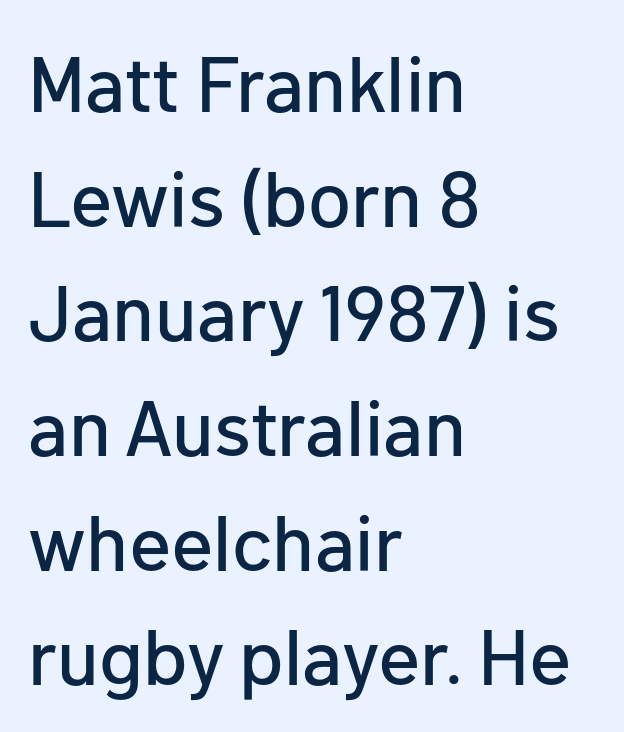
Designer's note — italics off, roman on. Grotesque or geometric, the face here clearly has no serifs. Horizontal bands of white between lines are of average thickness. Does extra space separate the letters? No, they use regular spacing.
